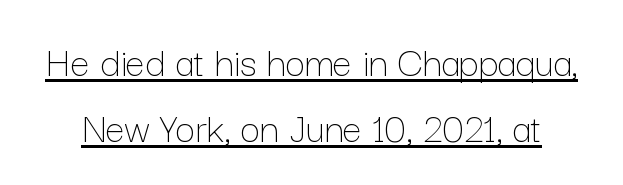
The letterforms sit at book weight or below. One glance says typical: line gaps are just what's usual. Character widths vary here, with narrow letters taking less room than wide ones. This is underlined copy, the kind a proofreader might mark for attention.
